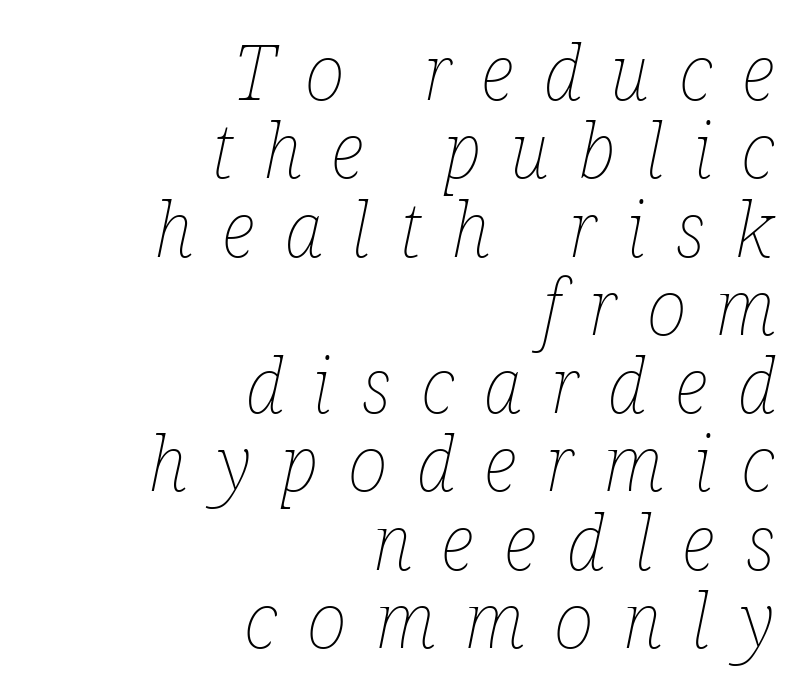
{"italic": "yes", "lean": "right", "slant_degrees": 12, "bold": "no", "weight": "thin", "width": "condensed", "stroke_contrast": "low", "x_height": "medium", "monospaced": "no", "underline": "no", "align": "right", "line_spacing": "tight", "line_spacing_ratio": 1.03, "letter_spacing": "wide", "letter_spacing_em": 0.39, "glyph_px": 76}
